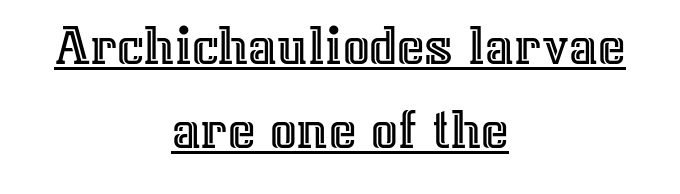
{"italic": "no", "width": "normal", "x_height": "medium", "monospaced": "no", "underline": "yes", "align": "center", "line_spacing": "normal", "line_spacing_ratio": 1.42, "letter_spacing": "normal", "letter_spacing_em": 0.0, "glyph_px": 59}
